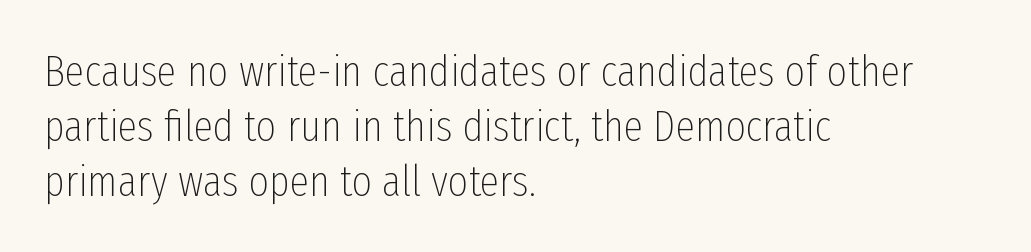
This sample uses a sans-serif face. Which margin do the lines hug? The left one — the right edge is uneven. Letter spacing: default. A typesetter would call this proportional, since set widths differ per character.
